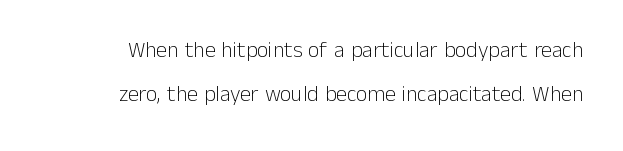
Q: Is the text bold? A: No.
Q: Is the text italic (slanted)? A: No, it is upright.
Q: Is the text underlined? A: No.
Q: Is the spacing between letters normal or unusually wide? A: Normal.
Q: Is the spacing between lines tight, normal or loose? A: Loose.
